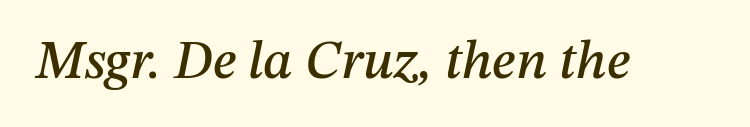
Q: Is the text italic (slanted)? A: Yes, it leans right by about 12 degrees.
Q: Is the text underlined? A: No.
Q: Is the spacing between letters normal or unusually wide? A: Normal.
Q: Width (condensed, normal, or wide)? A: Normal.
Q: Stroke contrast? A: Medium.
Q: x-height? A: Medium.
Q: Monospaced? A: No.
